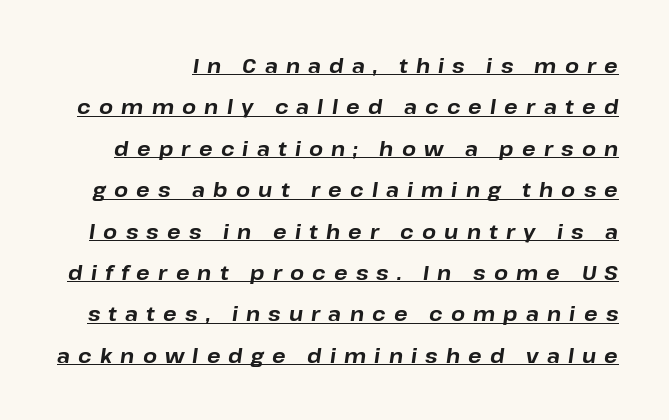
{"italic": "yes", "lean": "right", "slant_degrees": 8, "bold": "yes", "underline": "yes", "line_spacing": "loose", "line_spacing_ratio": 2.07, "letter_spacing": "wide", "letter_spacing_em": 0.41, "glyph_px": 20}
